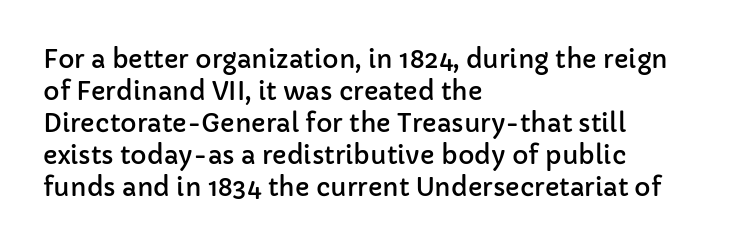
Q: Is the text italic (slanted)? A: No, it is upright.
Q: Is the text underlined? A: No.
Q: How is the paragraph aligned? A: Left-aligned.
Q: Is the spacing between letters normal or unusually wide? A: Normal.
Q: Is the spacing between lines tight, normal or loose? A: Normal.
